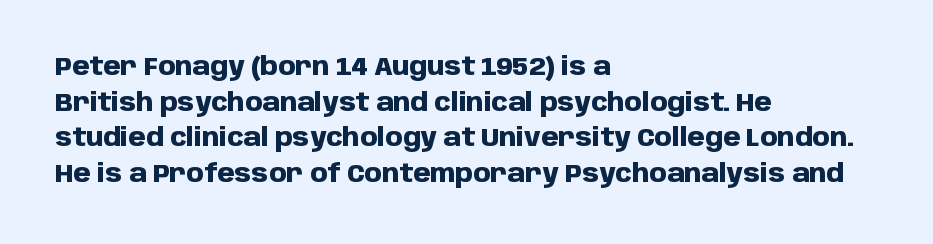
Q: Is the text bold? A: Yes.
Q: Is the text italic (slanted)? A: No, it is upright.
Q: Is the text underlined? A: No.
Q: How is the paragraph aligned? A: Left-aligned.
Q: Is the spacing between letters normal or unusually wide? A: Normal.
Q: Is the spacing between lines tight, normal or loose? A: Normal.
